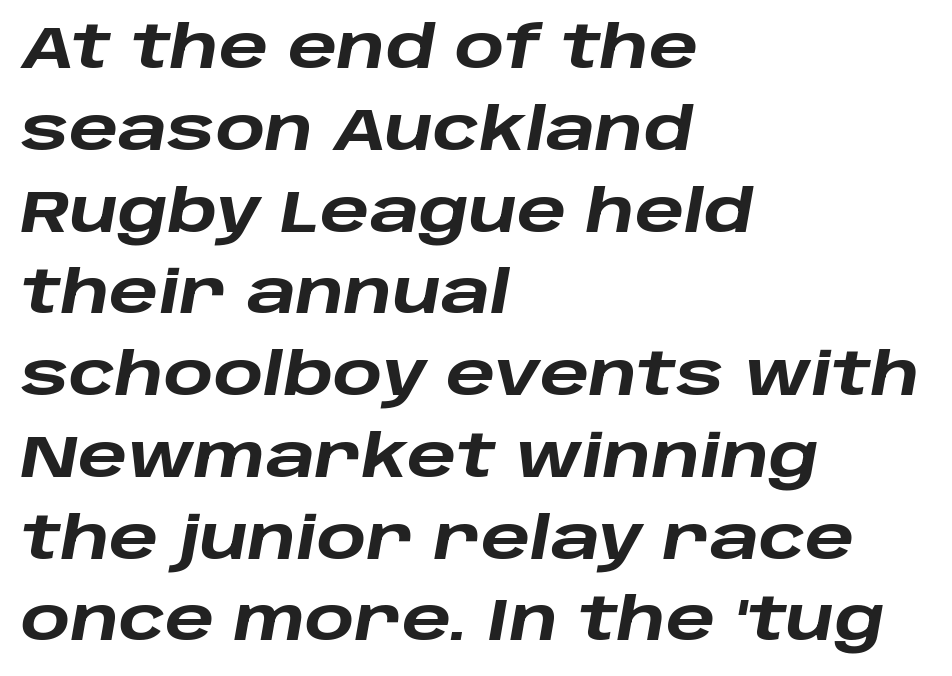
Q: Is the text bold? A: Yes.
Q: Is the text italic (slanted)? A: Yes, it leans right by about 10 degrees.
Q: Is the text underlined? A: No.
Q: How is the paragraph aligned? A: Left-aligned.
Q: Is the spacing between letters normal or unusually wide? A: Normal.
Q: Is the spacing between lines tight, normal or loose? A: Normal.
Q: Width (condensed, normal, or wide)? A: Wide.
Q: Stroke contrast? A: Low.
Q: x-height? A: Large.
Q: Monospaced? A: No.
